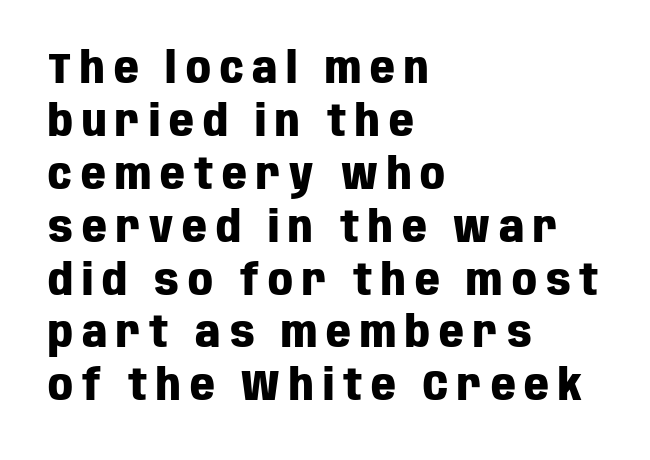
{"serif": "no", "italic": "no", "bold": "yes", "weight": "heavy", "width": "condensed", "stroke_contrast": "low", "x_height": "large", "monospaced": "no", "underline": "no", "align": "left", "line_spacing_ratio": 1.23, "letter_spacing": "wide", "letter_spacing_em": 0.21, "glyph_px": 43}
